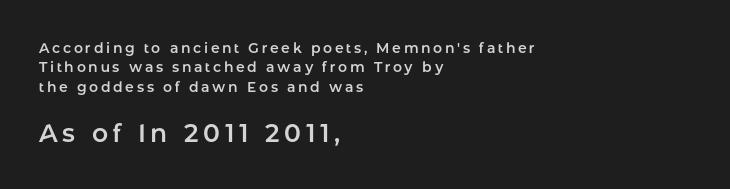
The passage shown is not underscored anywhere. Layout note: lines flush left. Compare the two chunks: the lower has the greater cap height. The lettering holds an erect, upright posture throughout. The leading is moderate, giving the passage an even texture.
